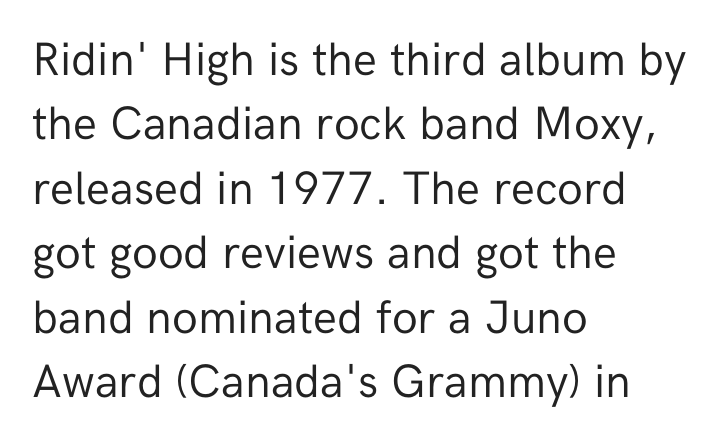
The image shows 47 px regular-weight sans-serif type, upright; set left-aligned, normal line spacing (1.37x), normal letter spacing, not underlined; low stroke contrast and a medium x-height.
